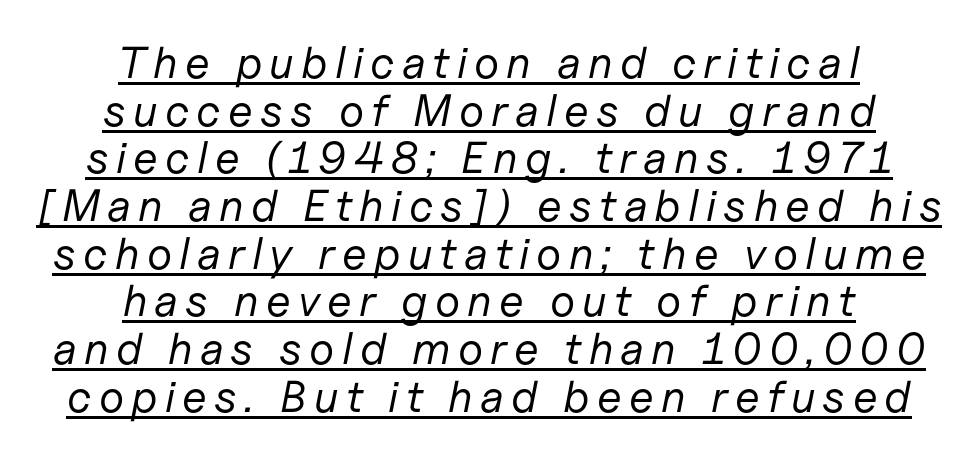
Q: Is the text bold? A: No.
Q: Is the text italic (slanted)? A: Yes, it leans right by about 11 degrees.
Q: Is the text underlined? A: Yes.
Q: How is the paragraph aligned? A: Centered.
Q: Is the spacing between lines tight, normal or loose? A: Tight.
Q: Width (condensed, normal, or wide)? A: Normal.
Q: Stroke contrast? A: Low.
Q: x-height? A: Medium.
Q: Monospaced? A: No.
